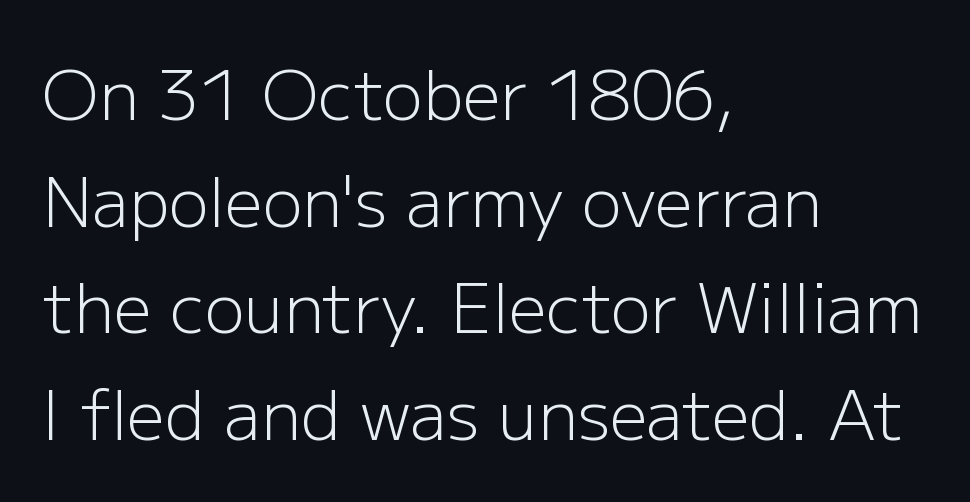
{"serif": "no", "italic": "no", "bold": "no", "weight": "light", "width": "normal", "stroke_contrast": "low", "x_height": "medium", "monospaced": "no", "underline": "no", "align": "left", "line_spacing": "normal", "line_spacing_ratio": 1.59, "letter_spacing": "normal", "letter_spacing_em": 0.0, "glyph_px": 67}
